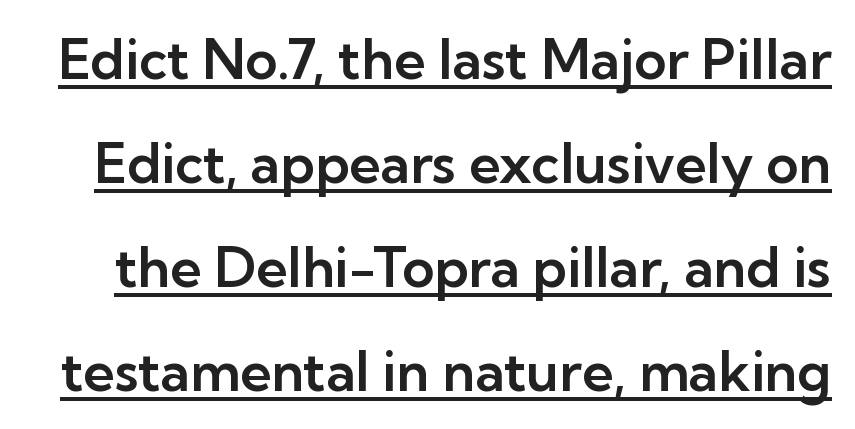
{"serif": "no", "italic": "no", "width": "normal", "stroke_contrast": "low", "x_height": "medium", "monospaced": "no", "underline": "yes", "line_spacing_ratio": 1.89, "letter_spacing": "normal", "letter_spacing_em": 0.0, "glyph_px": 55}
